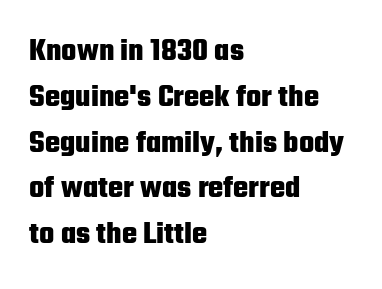
{"serif": "no", "italic": "no", "bold": "yes", "weight": "heavy", "width": "condensed", "stroke_contrast": "low", "x_height": "medium", "monospaced": "no", "underline": "no", "align": "left", "line_spacing": "normal", "line_spacing_ratio": 1.43, "letter_spacing": "normal", "letter_spacing_em": 0.0, "glyph_px": 32}
